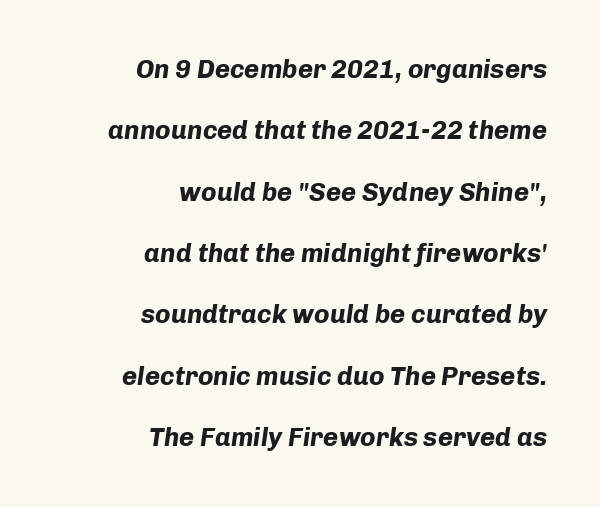
Q: Is the text bold? A: Yes.
Q: Is the text italic (slanted)? A: Yes, it leans right by about 8 degrees.
Q: Is the text underlined? A: No.
Q: How is the paragraph aligned? A: Right-aligned.
Q: Is the spacing between letters normal or unusually wide? A: Normal.
Q: Is the spacing between lines tight, normal or loose? A: Loose.
